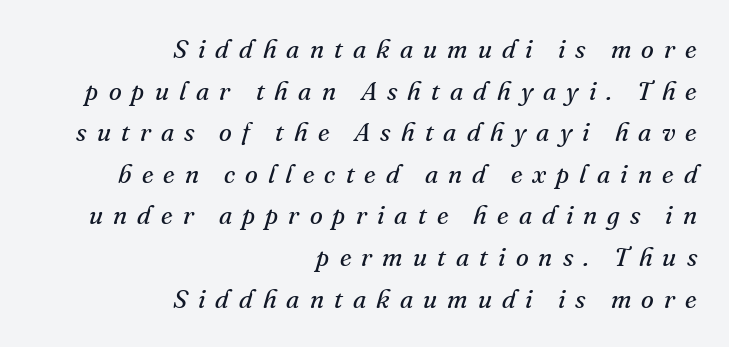
{"italic": "yes", "lean": "right", "slant_degrees": 16, "bold": "no", "underline": "no", "align": "right", "line_spacing": "normal", "line_spacing_ratio": 1.6, "letter_spacing": "wide", "letter_spacing_em": 0.39, "glyph_px": 26}
